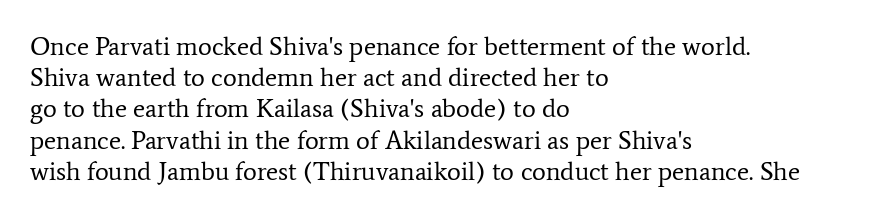
Q: Is the text bold? A: No.
Q: Is the text italic (slanted)? A: No, it is upright.
Q: Is the text underlined? A: No.
Q: How is the paragraph aligned? A: Left-aligned.
Q: Is the spacing between letters normal or unusually wide? A: Normal.
